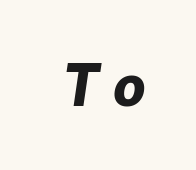
Q: Is the text bold? A: Yes.
Q: Is the text italic (slanted)? A: Yes, it leans right by about 8 degrees.
Q: Is the text underlined? A: No.
Q: Is the spacing between letters normal or unusually wide? A: Unusually wide.
Q: Width (condensed, normal, or wide)? A: Normal.
Q: Stroke contrast? A: Low.
Q: x-height? A: Medium.
Q: Monospaced? A: No.
